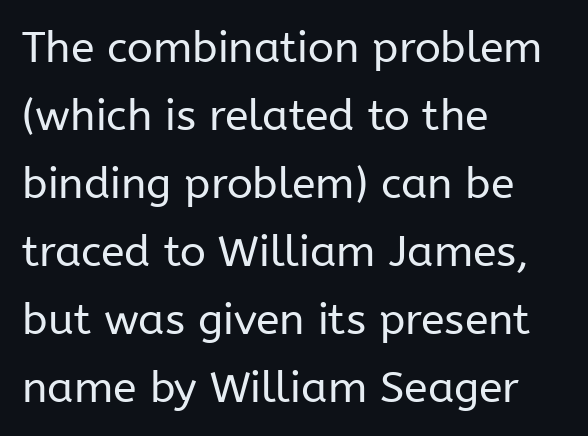
The paragraph has a hard left edge and a soft right edge. The strokes carry an ordinary text weight at most. Decoration check: the copy has no underline. The rendering uses natural spacing where letterforms have individual widths.
